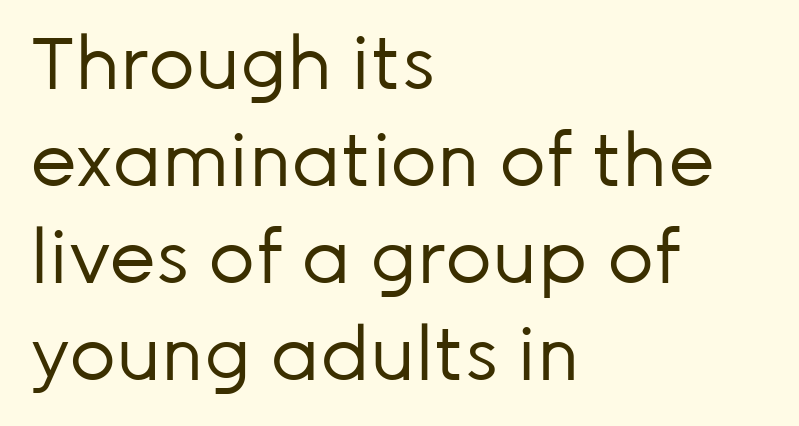
{"serif": "no", "italic": "no", "bold": "no", "weight": "regular", "width": "normal", "stroke_contrast": "low", "x_height": "medium", "monospaced": "no", "underline": "no", "align": "left", "line_spacing": "normal", "line_spacing_ratio": 1.33, "letter_spacing": "normal", "letter_spacing_em": 0.0, "glyph_px": 73}
